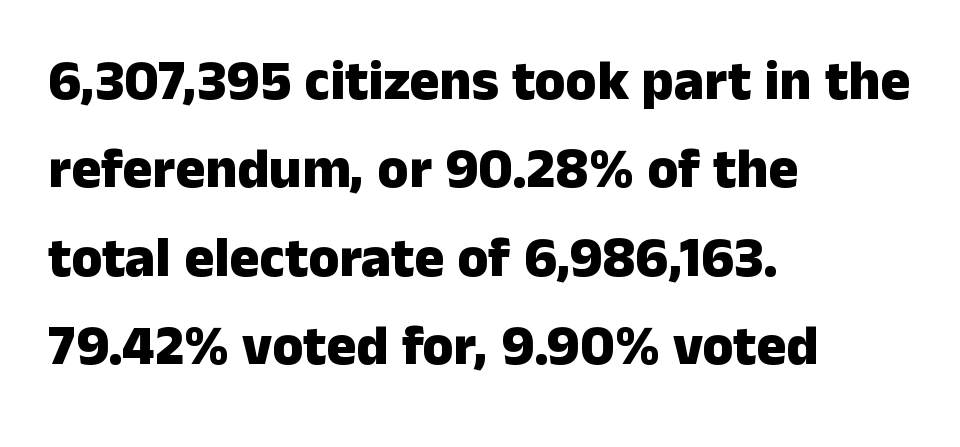
The image shows 56 px heavy sans-serif type, upright; set left-aligned, normal line spacing (1.58x), normal letter spacing, not underlined; low stroke contrast and a medium x-height.
